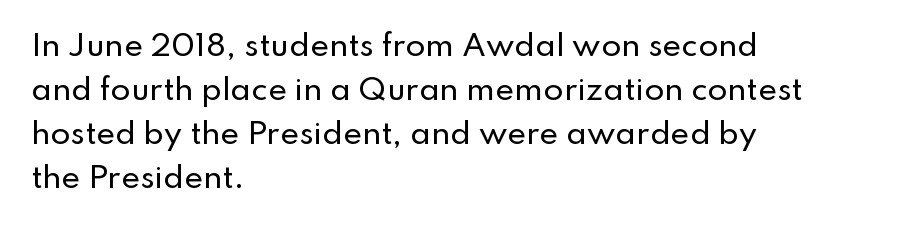
{"serif": "no", "italic": "no", "width": "normal", "stroke_contrast": "low", "x_height": "small", "monospaced": "no", "underline": "no", "align": "left", "line_spacing": "normal", "line_spacing_ratio": 1.52, "letter_spacing": "normal", "letter_spacing_em": 0.0, "glyph_px": 29}
